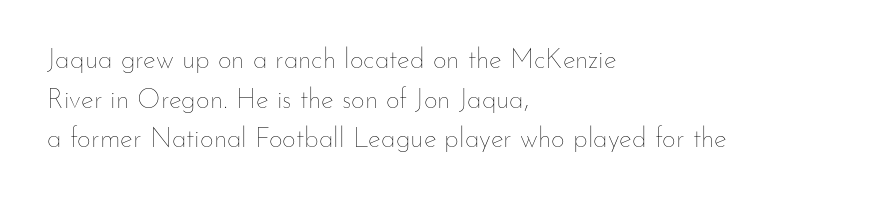
The image shows 27 px text type, upright; set left-aligned, normal line spacing (1.47x), normal letter spacing, not underlined.
